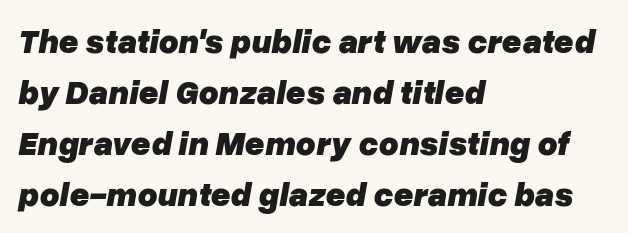
Q: Is the text bold? A: Yes.
Q: Is the text italic (slanted)? A: Yes, it leans right by about 10 degrees.
Q: Is the text underlined? A: No.
Q: How is the paragraph aligned? A: Left-aligned.
Q: Is the spacing between letters normal or unusually wide? A: Normal.
Q: Is the spacing between lines tight, normal or loose? A: Normal.
Q: Width (condensed, normal, or wide)? A: Normal.
Q: Stroke contrast? A: Low.
Q: x-height? A: Medium.
Q: Monospaced? A: No.
